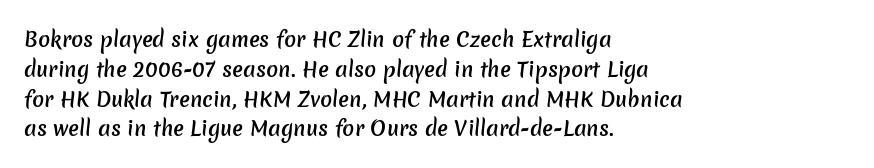
Only glyphs here, with clear space below each row. The face used here is a semibold: visibly heavier than regular, lighter than bold. The vertical gap from one line to the next is medium. Line beginnings align vertically; line endings do not. Look at the tracking — it's just the regular setting, nothing added.
